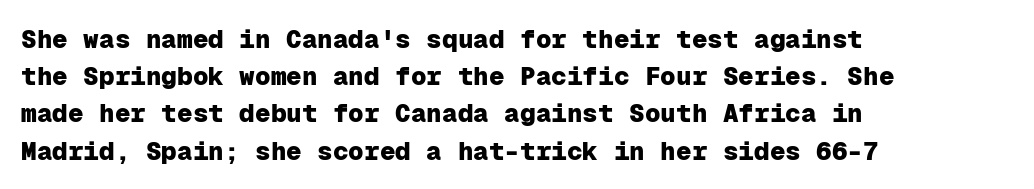
{"italic": "no", "bold": "yes", "underline": "no", "align": "left", "line_spacing": "normal", "line_spacing_ratio": 1.43, "letter_spacing": "normal", "letter_spacing_em": 0.0, "glyph_px": 26}
